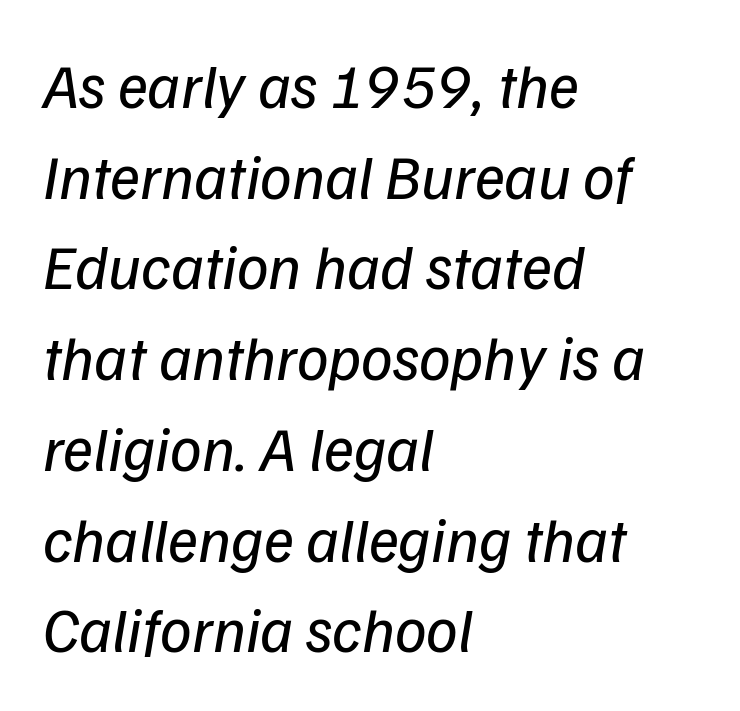
Q: Is the text bold? A: No.
Q: Is the text italic (slanted)? A: Yes, it leans right by about 9 degrees.
Q: Is the text underlined? A: No.
Q: How is the paragraph aligned? A: Left-aligned.
Q: Is the spacing between letters normal or unusually wide? A: Normal.
Q: Is the spacing between lines tight, normal or loose? A: Normal.
Q: Width (condensed, normal, or wide)? A: Normal.
Q: Stroke contrast? A: Low.
Q: x-height? A: Medium.
Q: Monospaced? A: No.
